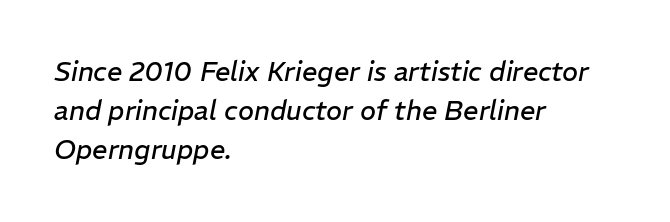
Q: Is the text bold? A: No.
Q: Is the text italic (slanted)? A: Yes, it leans right by about 11 degrees.
Q: Is the text underlined? A: No.
Q: How is the paragraph aligned? A: Left-aligned.
Q: Is the spacing between letters normal or unusually wide? A: Normal.
Q: Is the spacing between lines tight, normal or loose? A: Normal.
